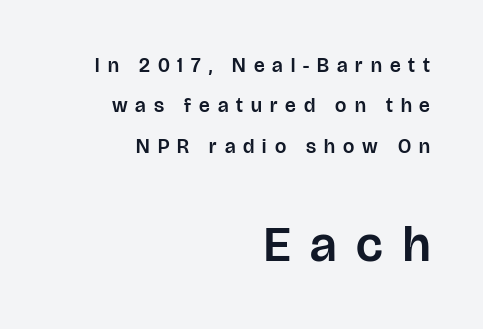
The image shows 50 px sans-serif type, upright; set right-aligned, loose line spacing (2.02x), unusually wide letter spacing (+0.4 em), not underlined; the second (bottom) block is 2.5x larger; low stroke contrast and a large x-height.
